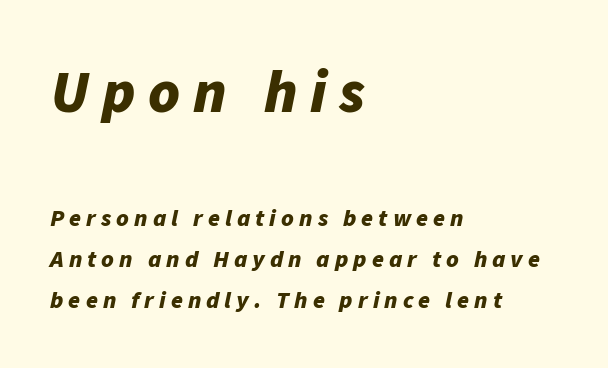
{"italic": "yes", "lean": "right", "slant_degrees": 11, "bold": "yes", "weight": "bold", "width": "normal", "stroke_contrast": "low", "x_height": "medium", "monospaced": "no", "underline": "no", "align": "left", "line_spacing_ratio": 1.71, "letter_spacing": "wide", "letter_spacing_em": 0.21, "larger_block": "first", "size_ratio": 2.5, "glyph_px": 60}
